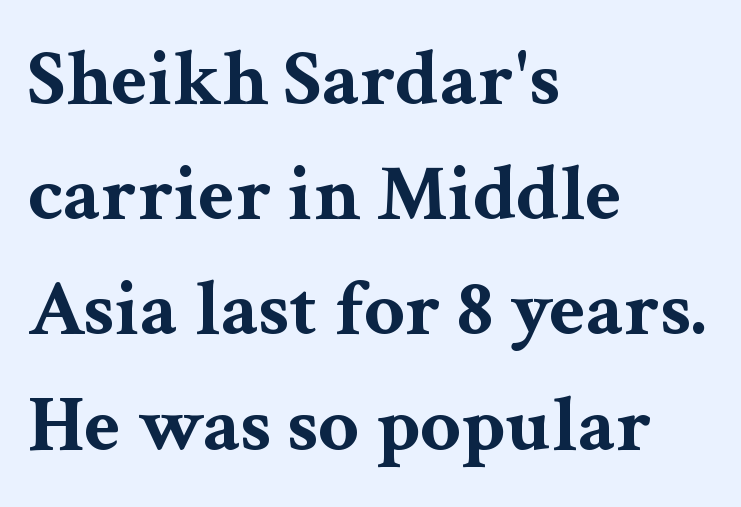
{"serif": "yes", "italic": "no", "bold": "yes", "weight": "bold", "width": "wide", "stroke_contrast": "medium", "x_height": "medium", "monospaced": "no", "underline": "no", "align": "left", "line_spacing": "normal", "line_spacing_ratio": 1.44, "letter_spacing": "normal", "letter_spacing_em": 0.0, "glyph_px": 80}
